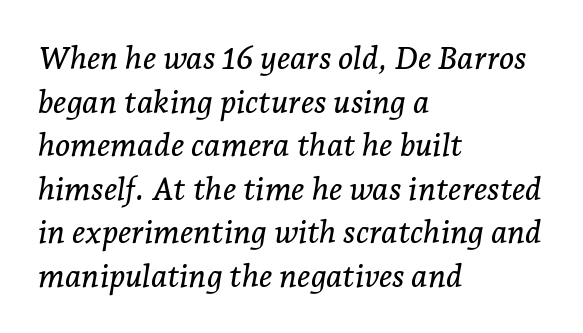
Q: Is the text italic (slanted)? A: Yes, it leans right by about 7 degrees.
Q: Is the typeface a serif or a sans-serif typeface? A: Serif.
Q: Is the text underlined? A: No.
Q: How is the paragraph aligned? A: Left-aligned.
Q: Is the spacing between letters normal or unusually wide? A: Normal.
Q: Is the spacing between lines tight, normal or loose? A: Normal.
Q: Width (condensed, normal, or wide)? A: Normal.
Q: Stroke contrast? A: Low.
Q: x-height? A: Medium.
Q: Monospaced? A: No.
